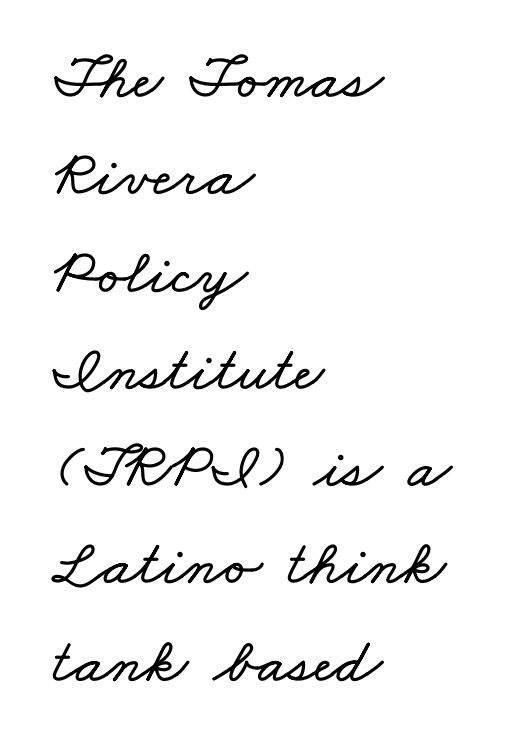
{"width": "wide", "stroke_contrast": "low", "x_height": "small", "monospaced": "no", "underline": "no", "align": "left", "line_spacing": "normal", "line_spacing_ratio": 1.52, "letter_spacing": "normal", "letter_spacing_em": 0.0, "glyph_px": 64}
